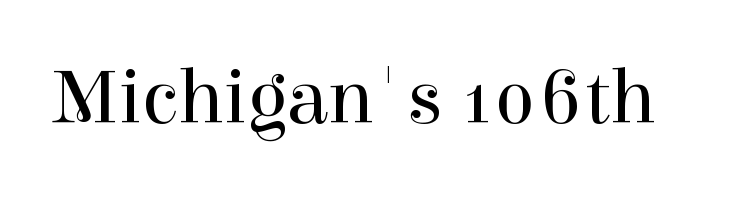
The image shows 78 px regular-weight serif type, upright; set normal letter spacing, not underlined; high stroke contrast and a medium x-height.
